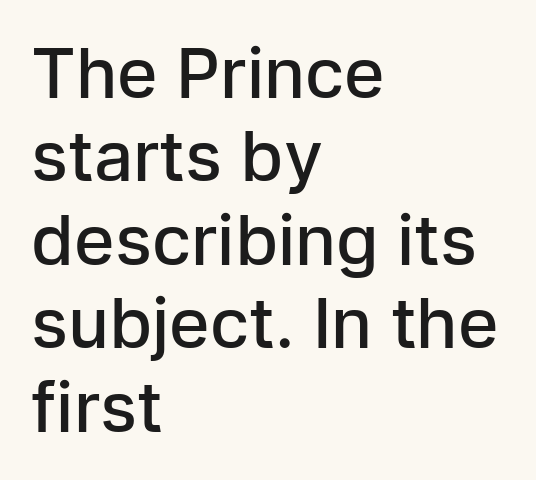
{"serif": "no", "italic": "no", "bold": "semi", "weight": "semibold", "width": "normal", "stroke_contrast": "low", "x_height": "medium", "monospaced": "no", "underline": "no", "align": "left", "line_spacing_ratio": 1.21, "letter_spacing": "normal", "letter_spacing_em": 0.0, "glyph_px": 69}
